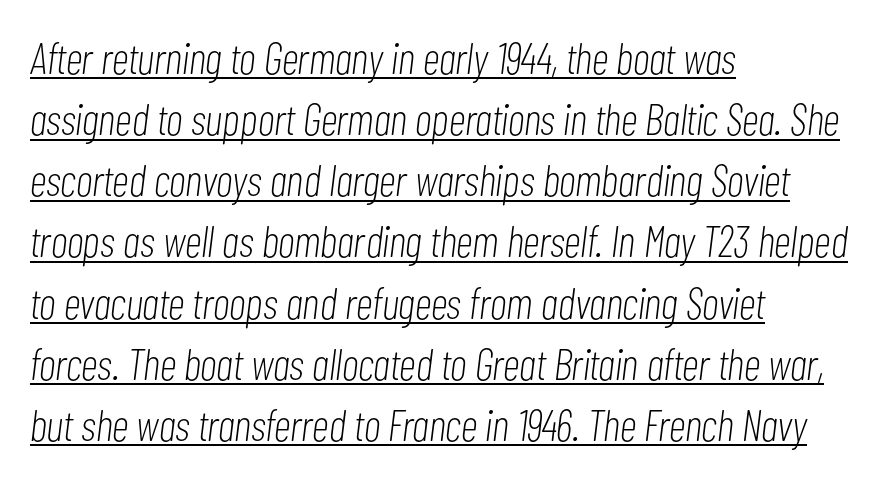
The characters are drawn with everyday or finer stroke widths. You could not count columns in this text — the font is proportionally spaced. This sample carries an underscore along the baseline area. The axis of the letterforms is tilted away from vertical. Characters follow at the spacing the type designer built in. Reading down the block, your eye returns to a fixed left position each line.
